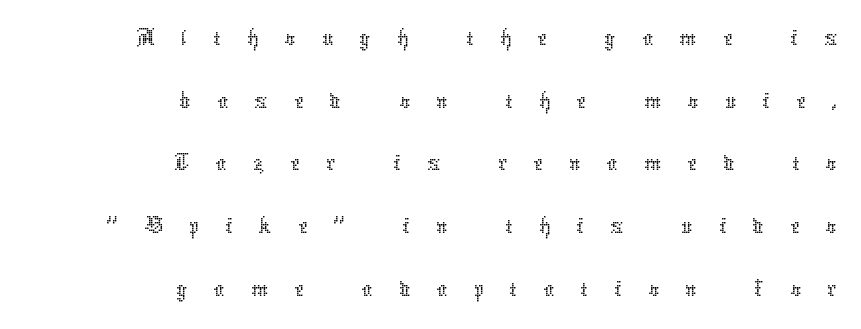
It's the straight-up-and-down kind of type. Honestly, the letter spacing is so wide it's the main thing you notice. A quiet, ordinary-to-light weight characterises the typeface. Do the characters align in a grid? No, the font is proportional.
